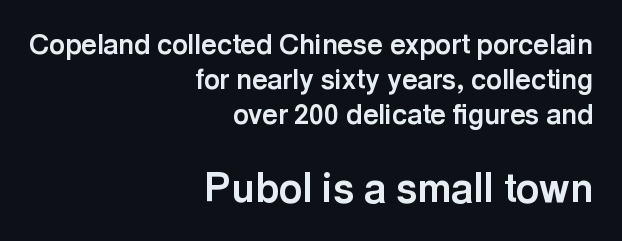
The string is rendered with underlining switched off. You can tell from the bare stems that sans-serif type was used. Every stem runs plumb, perpendicular to the baseline. Character widths vary here, with narrow letters taking less room than wide ones.
